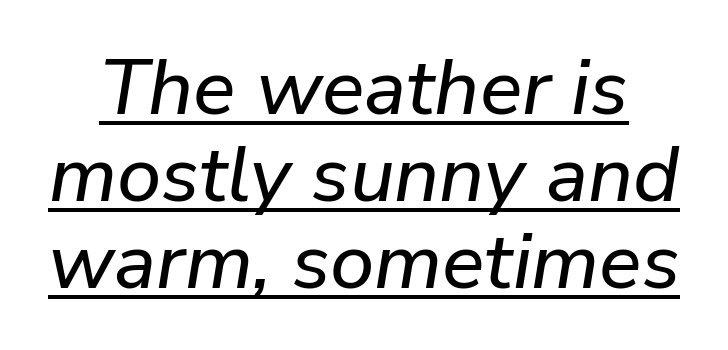
{"italic": "yes", "lean": "right", "slant_degrees": 9, "width": "normal", "stroke_contrast": "low", "x_height": "medium", "monospaced": "no", "underline": "yes", "line_spacing": "tight", "line_spacing_ratio": 1.1, "letter_spacing": "normal", "letter_spacing_em": 0.0, "glyph_px": 79}
